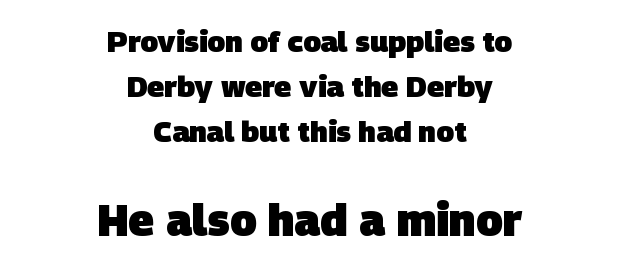
{"serif": "no", "bold": "yes", "weight": "heavy", "width": "normal", "stroke_contrast": "low", "x_height": "large", "monospaced": "no", "underline": "no", "align": "center", "line_spacing": "normal", "line_spacing_ratio": 1.55, "letter_spacing": "normal", "letter_spacing_em": 0.0, "larger_block": "second", "size_ratio": 1.52, "glyph_px": 44}
